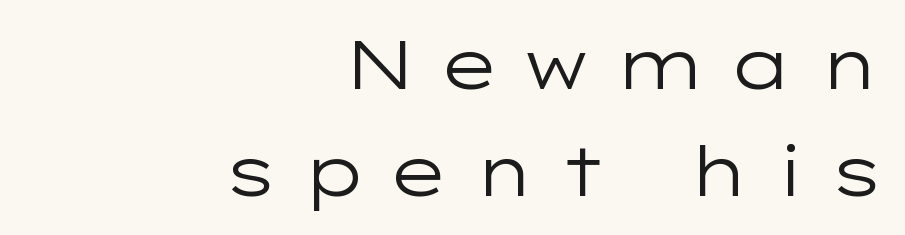
{"serif": "no", "italic": "no", "bold": "no", "weight": "regular", "width": "wide", "stroke_contrast": "low", "x_height": "medium", "monospaced": "no", "underline": "no", "align": "right", "line_spacing": "normal", "line_spacing_ratio": 1.58, "letter_spacing": "wide", "letter_spacing_em": 0.31, "glyph_px": 68}
